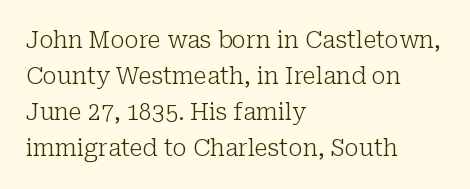
Q: Is the text bold? A: No.
Q: Is the text italic (slanted)? A: No, it is upright.
Q: Is the text underlined? A: No.
Q: How is the paragraph aligned? A: Left-aligned.
Q: Is the spacing between letters normal or unusually wide? A: Normal.
Q: Is the spacing between lines tight, normal or loose? A: Normal.
